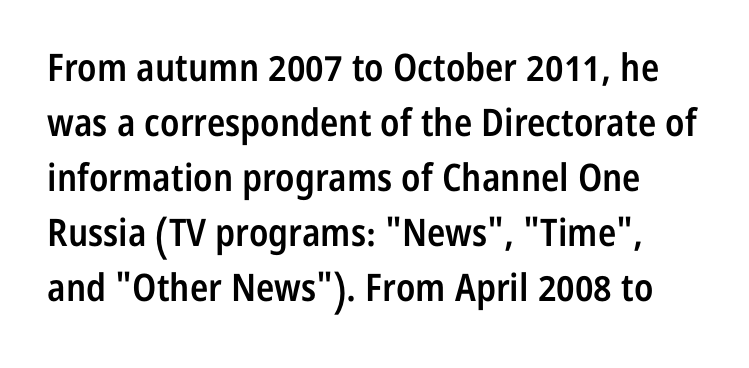
A sans-serif font was chosen for this passage. The rendering uses a moderate line-height, typical for paragraphs. Is this a fixed-width face? No — the glyphs have proportional, varying widths. Posture: straight, roman, zero tilt. Typographic density is moderately raised because the face is semibold. A typesetter would call this zero additional tracking.
